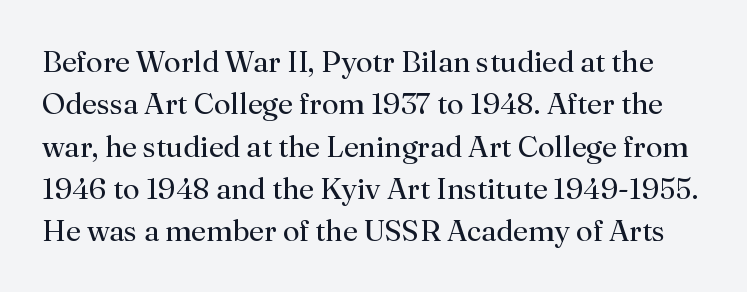
Q: Is the text bold? A: No.
Q: Is the text italic (slanted)? A: No, it is upright.
Q: Is the typeface a serif or a sans-serif typeface? A: Serif.
Q: Is the text underlined? A: No.
Q: Is the spacing between letters normal or unusually wide? A: Normal.
Q: Is the spacing between lines tight, normal or loose? A: Normal.
Q: Width (condensed, normal, or wide)? A: Normal.
Q: Stroke contrast? A: Medium.
Q: x-height? A: Small.
Q: Monospaced? A: No.
